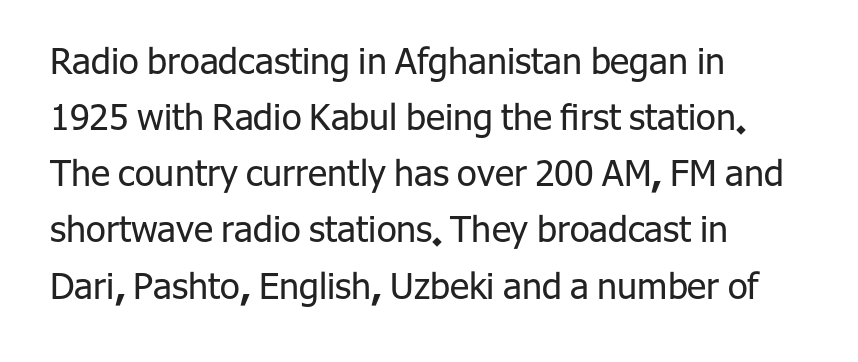
Q: Is the text bold? A: No.
Q: Is the text italic (slanted)? A: No, it is upright.
Q: Is the typeface a serif or a sans-serif typeface? A: Sans-serif.
Q: Is the text underlined? A: No.
Q: How is the paragraph aligned? A: Left-aligned.
Q: Is the spacing between letters normal or unusually wide? A: Normal.
Q: Is the spacing between lines tight, normal or loose? A: Normal.
Q: Width (condensed, normal, or wide)? A: Normal.
Q: Stroke contrast? A: Low.
Q: x-height? A: Medium.
Q: Monospaced? A: No.
